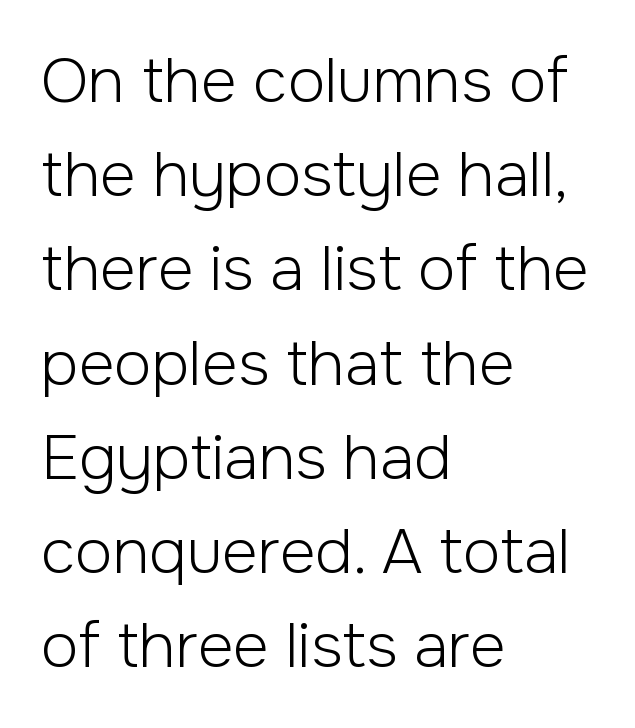
{"serif": "no", "italic": "no", "bold": "no", "weight": "light", "width": "normal", "stroke_contrast": "low", "x_height": "medium", "monospaced": "no", "underline": "no", "align": "left", "line_spacing": "normal", "line_spacing_ratio": 1.52, "letter_spacing": "normal", "letter_spacing_em": 0.0, "glyph_px": 62}
